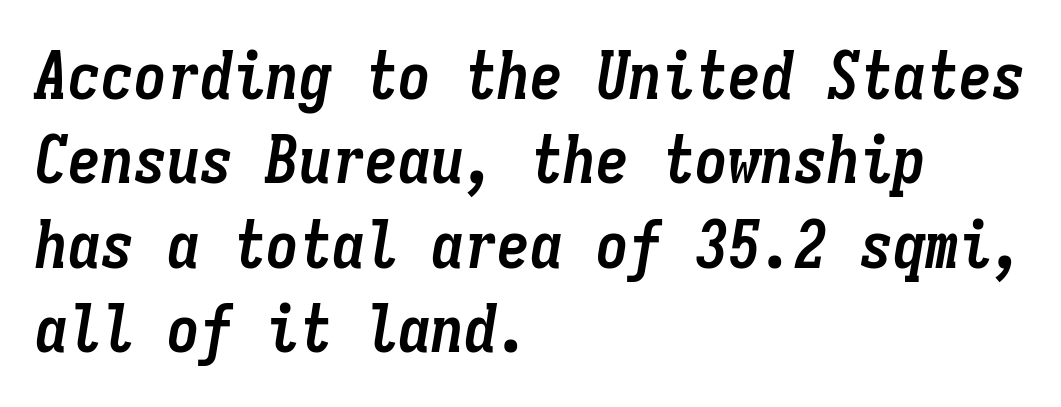
Q: Is the text bold? A: Yes.
Q: Is the text italic (slanted)? A: Yes, it leans right by about 9 degrees.
Q: Is the text underlined? A: No.
Q: How is the paragraph aligned? A: Left-aligned.
Q: Is the spacing between letters normal or unusually wide? A: Normal.
Q: Is the spacing between lines tight, normal or loose? A: Normal.
Q: Width (condensed, normal, or wide)? A: Condensed.
Q: Stroke contrast? A: Low.
Q: x-height? A: Medium.
Q: Monospaced? A: Yes.
